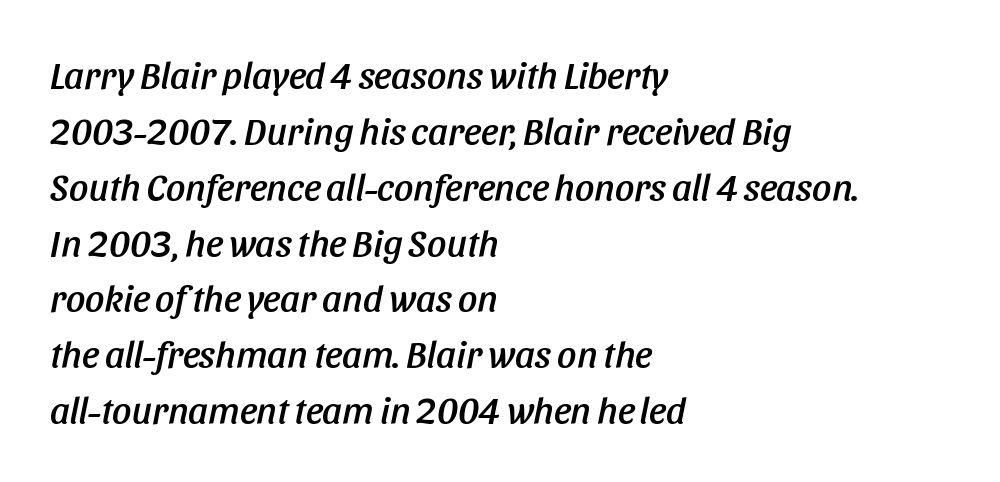
Q: Is the text italic (slanted)? A: Yes, it leans right by about 11 degrees.
Q: Is the text underlined? A: No.
Q: How is the paragraph aligned? A: Left-aligned.
Q: Is the spacing between letters normal or unusually wide? A: Normal.
Q: Is the spacing between lines tight, normal or loose? A: Normal.
Q: Width (condensed, normal, or wide)? A: Condensed.
Q: Stroke contrast? A: Low.
Q: x-height? A: Large.
Q: Monospaced? A: No.
